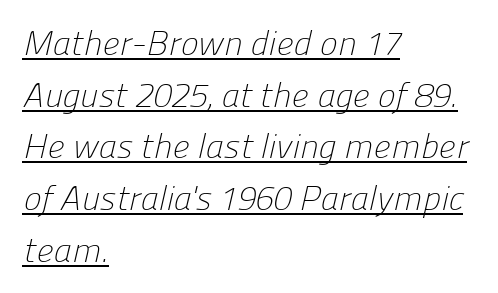
Q: Is the text bold? A: No.
Q: Is the typeface a serif or a sans-serif typeface? A: Sans-serif.
Q: Is the text underlined? A: Yes.
Q: How is the paragraph aligned? A: Left-aligned.
Q: Is the spacing between letters normal or unusually wide? A: Normal.
Q: Is the spacing between lines tight, normal or loose? A: Normal.
Q: Width (condensed, normal, or wide)? A: Normal.
Q: Stroke contrast? A: Low.
Q: x-height? A: Medium.
Q: Monospaced? A: No.
